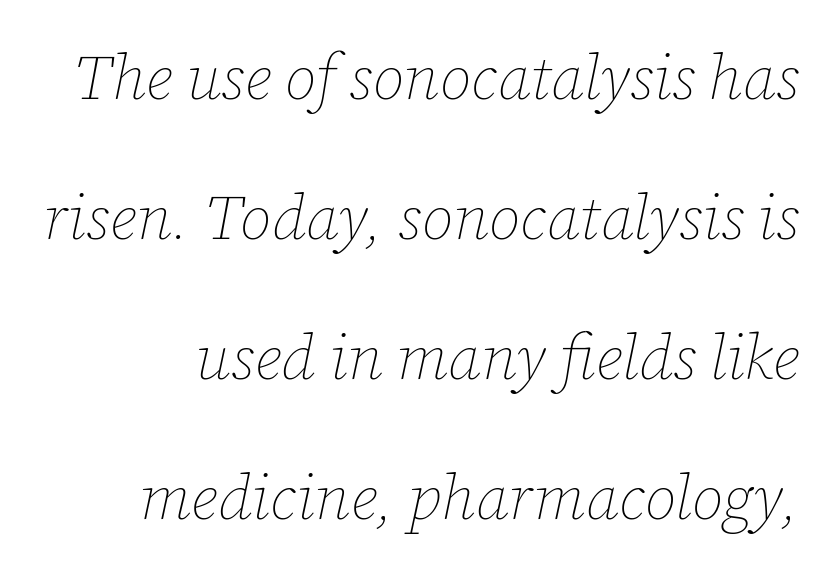
Weight: not bold — regular or lighter. Decoration check: the copy has no underline. The letters advance in unequal steps, a hallmark of proportional type. Horizontal bands of white between lines are thick stripes. Italic: yes, the glyphs are oblique.
